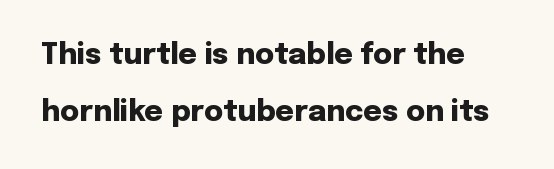
Style check: upright. Do the characters align in a grid? No, the font is proportional. You'd pick this weight for a headline — it's a proper bold. Unlike a traditional serif, this face leaves its strokes unadorned. Nobody drew a line under any word here.
